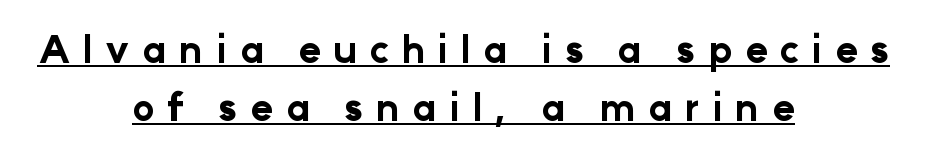
The axis of the letterforms is exactly vertical. This sample has the flowing, uneven cadence of proportional lettering. Horizontally, the lines are justified to the midpoint only. Serif or sans? Sans — the stroke terminals are bare. Strokes here are thick enough to call this a true bold.
